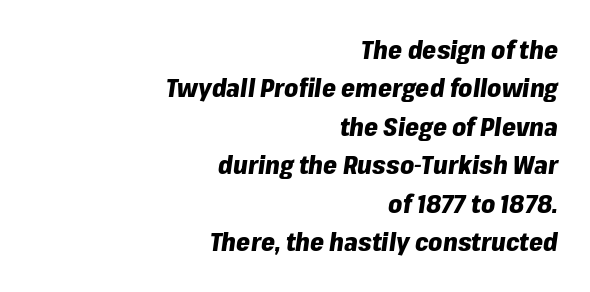
{"italic": "yes", "lean": "right", "slant_degrees": 8, "bold": "yes", "underline": "no", "align": "right", "line_spacing": "normal", "line_spacing_ratio": 1.54, "letter_spacing": "normal", "letter_spacing_em": 0.0, "glyph_px": 25}
